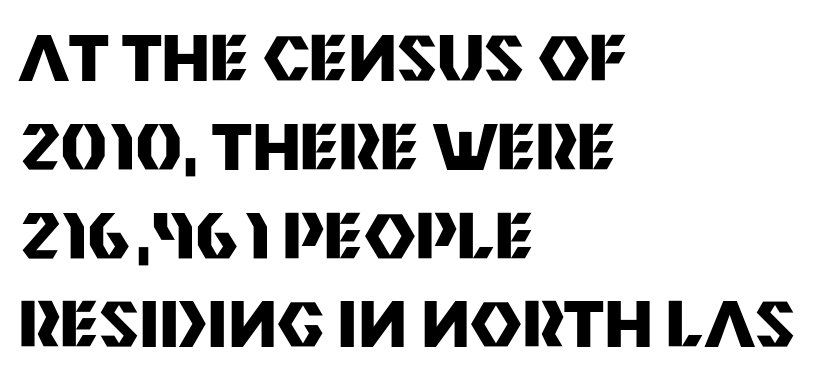
{"serif": "no", "italic": "no", "bold": "yes", "weight": "heavy", "width": "normal", "stroke_contrast": "medium", "x_height": "large", "monospaced": "no", "underline": "no", "align": "left", "line_spacing": "normal", "line_spacing_ratio": 1.41, "letter_spacing": "normal", "letter_spacing_em": 0.0, "glyph_px": 63}
